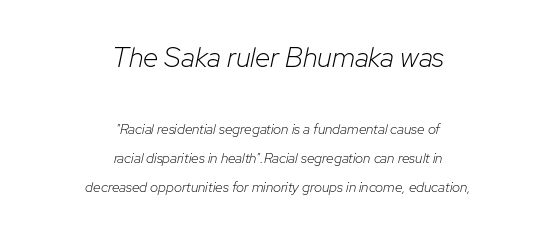
Q: Is the text bold? A: No.
Q: Is the text italic (slanted)? A: Yes, it leans right by about 12 degrees.
Q: Is the text underlined? A: No.
Q: How is the paragraph aligned? A: Centered.
Q: Is the spacing between letters normal or unusually wide? A: Normal.
Q: Is the spacing between lines tight, normal or loose? A: Loose.
Q: Which block of text is set in a larger size, the first (top) or the second (bottom)? A: The first (top) one.
Q: Width (condensed, normal, or wide)? A: Normal.
Q: Stroke contrast? A: Low.
Q: x-height? A: Medium.
Q: Monospaced? A: No.
